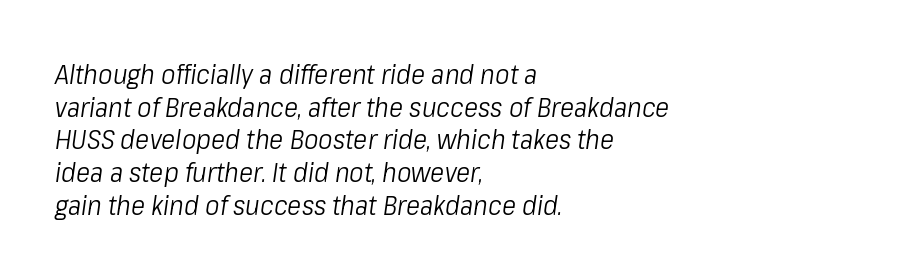
Only glyphs here, with clear space below each row. Italic? Definitely — the glyphs are oblique. Is the type heavy? It reads as light-to-regular instead. What stands out about the letter spacing? Nothing — it is the standard amount. The typesetter chose a ragged-right arrangement here.
